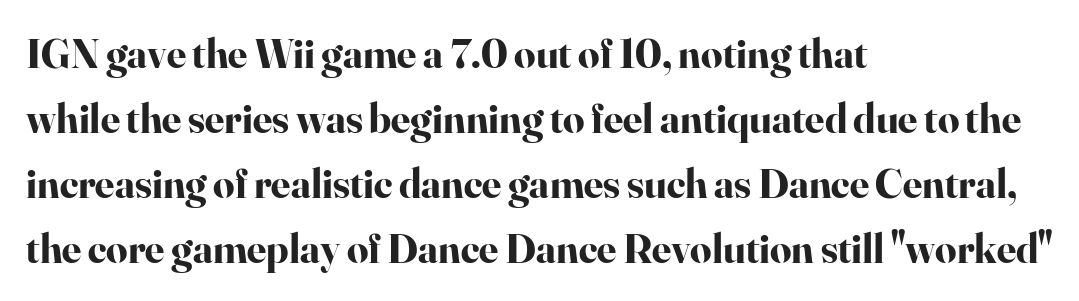
Q: Is the text bold? A: Yes.
Q: Is the text italic (slanted)? A: No, it is upright.
Q: Is the typeface a serif or a sans-serif typeface? A: Serif.
Q: Is the text underlined? A: No.
Q: How is the paragraph aligned? A: Left-aligned.
Q: Is the spacing between letters normal or unusually wide? A: Normal.
Q: Is the spacing between lines tight, normal or loose? A: Normal.
Q: Width (condensed, normal, or wide)? A: Normal.
Q: Stroke contrast? A: High.
Q: x-height? A: Small.
Q: Monospaced? A: No.
